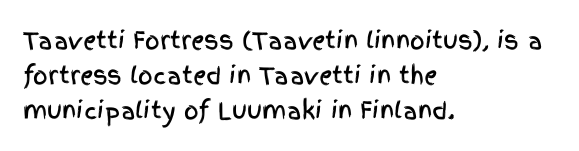
Left-aligned paragraph, ragged on the right. This sample uses an upright cut, with every glyph sitting square on the baseline. Only glyphs here, with clear space below each row. In terms of letterspacing, this is plain default setting. The line-height multiplier appears to be the usual default.
